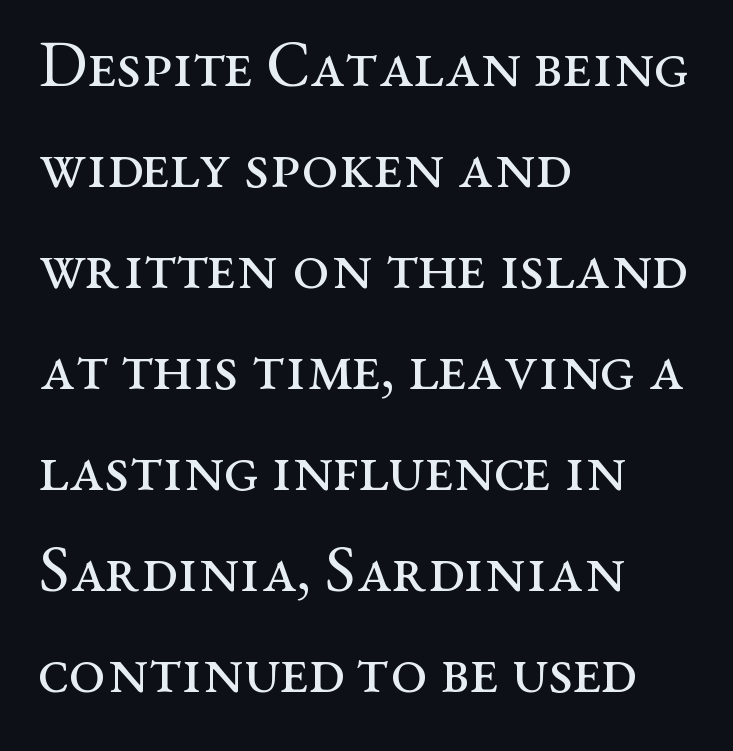
Each letter keeps its own natural width here, so spacing adapts to shape. Ascenders rise straight up at ninety degrees. Is the letter spacing exaggerated? No — it looks like the ordinary default. Leftover space on each line is placed entirely after the last word.
